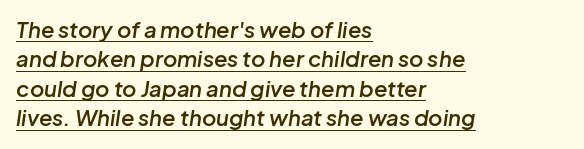
The passage shown is semibold, sitting just below true bold. These lines keep a tight, regular rhythm from letter to letter. Caption: lettering with a line underneath. If you drew a line through each stem, it would be angled. A typesetter would call this leading conventional body-copy spacing. The rendering anchors every line to the left-hand side.
